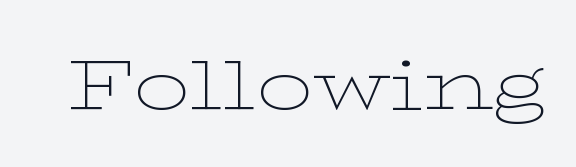
Q: Is the text bold? A: No.
Q: Is the text italic (slanted)? A: No, it is upright.
Q: Is the typeface a serif or a sans-serif typeface? A: Serif.
Q: Is the text underlined? A: No.
Q: Is the spacing between letters normal or unusually wide? A: Normal.
Q: Width (condensed, normal, or wide)? A: Wide.
Q: Stroke contrast? A: Low.
Q: x-height? A: Medium.
Q: Monospaced? A: No.
